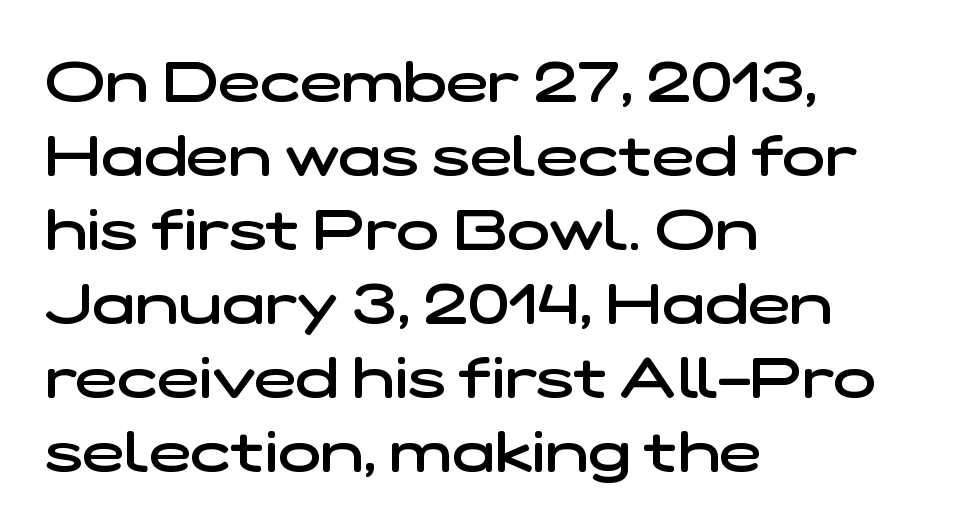
The image shows 57 px semibold, wide sans-serif type; set left-aligned, normal line spacing (1.3x), normal letter spacing, not underlined; low stroke contrast and a medium x-height.
